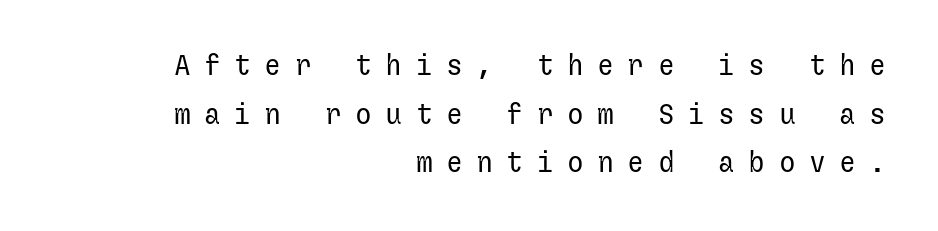
The horizontal fit of the characters is loose and conspicuously gappy. The paragraph shown leans on its right margin. In terms of letterform style, serifs are entirely absent. Heaviness? Minimal to ordinary, like unemphasized prose. Rendered with straight, roman letterforms.
